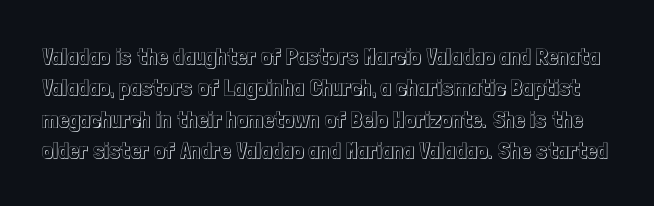
{"italic": "no", "underline": "no", "line_spacing": "normal", "line_spacing_ratio": 1.36, "letter_spacing": "normal", "letter_spacing_em": 0.0, "glyph_px": 23}
